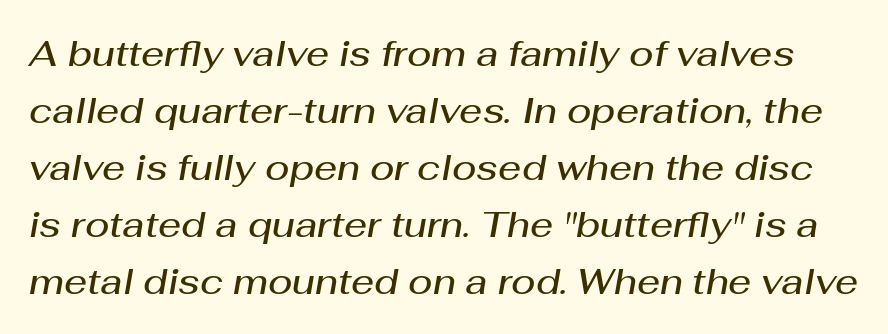
Plain, unruled lines of type. This rendering leaves character spacing at its baseline value. Does the leading feel generous? No, just average. The face used here is a semibold: visibly heavier than regular, lighter than bold.
